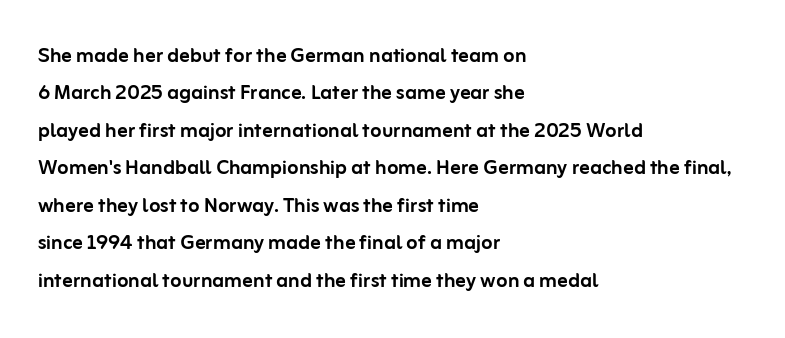
The image shows 26 px text type, upright; set left-aligned, normal line spacing (1.44x), normal letter spacing, not underlined.
